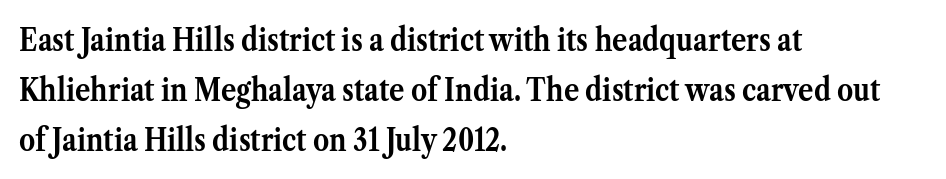
The image shows 32 px semibold serif type, upright; set left-aligned, normal line spacing (1.56x), normal letter spacing, not underlined; medium stroke contrast and a medium x-height.
